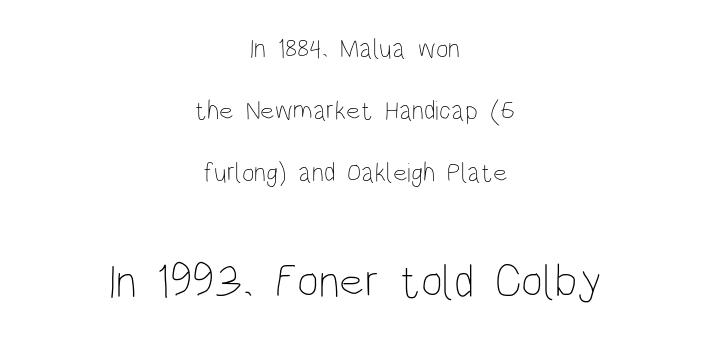
The image shows 47 px thin, condensed type, upright; set centered, loose line spacing (2.29x), normal letter spacing, not underlined; the second (bottom) block is 1.74x larger; low stroke contrast and a large x-height.
